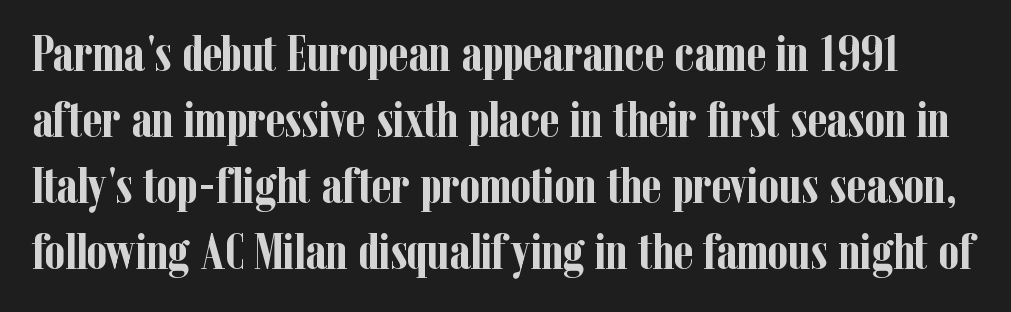
{"serif": "yes", "italic": "no", "bold": "yes", "weight": "semibold", "width": "condensed", "stroke_contrast": "low", "x_height": "medium", "monospaced": "no", "underline": "no", "line_spacing": "normal", "line_spacing_ratio": 1.27, "letter_spacing": "normal", "letter_spacing_em": 0.0, "glyph_px": 52}
